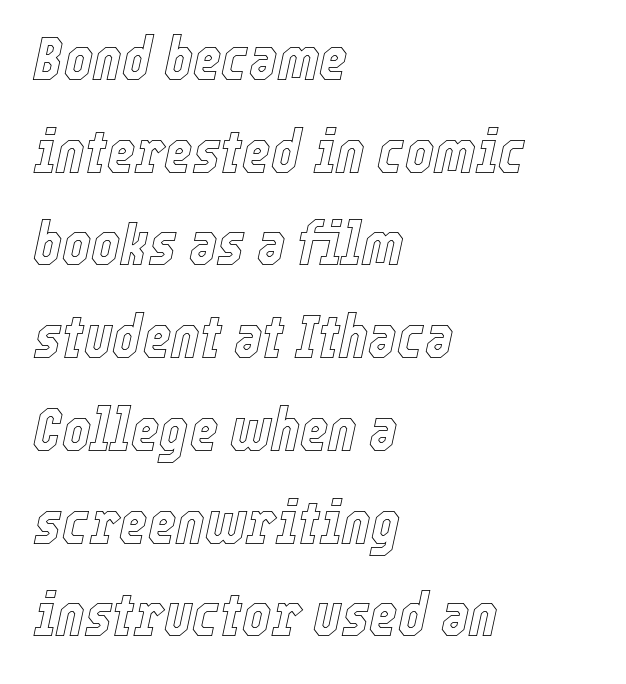
The image shows 61 px condensed type, italic (leaning right); set left-aligned, normal line spacing (1.52x), normal letter spacing, not underlined; a medium x-height.
